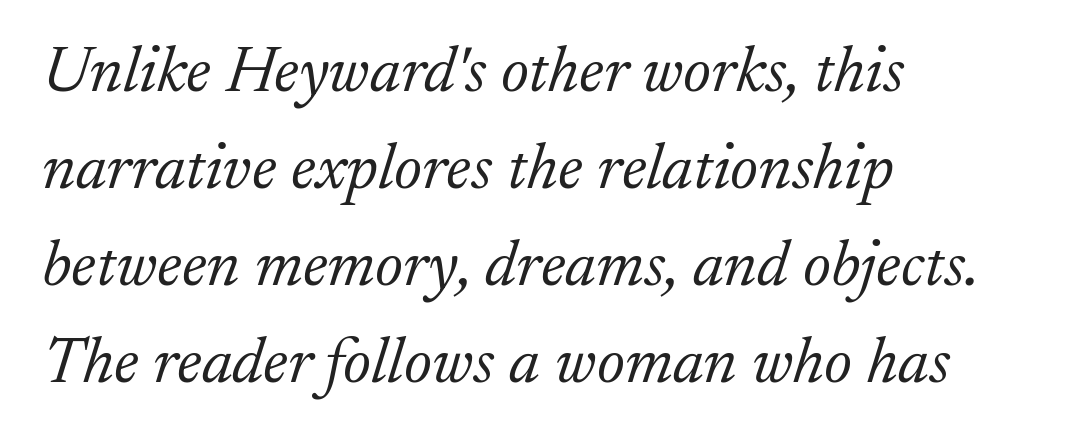
Q: Is the text bold? A: No.
Q: Is the text italic (slanted)? A: Yes, it leans right by about 17 degrees.
Q: Is the typeface a serif or a sans-serif typeface? A: Serif.
Q: Is the text underlined? A: No.
Q: How is the paragraph aligned? A: Left-aligned.
Q: Is the spacing between letters normal or unusually wide? A: Normal.
Q: Is the spacing between lines tight, normal or loose? A: Normal.
Q: Width (condensed, normal, or wide)? A: Normal.
Q: Stroke contrast? A: Low.
Q: x-height? A: Small.
Q: Monospaced? A: No.
